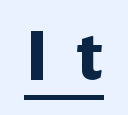
The image shows 76 px bold sans-serif type, upright; set unusually wide letter spacing (+0.38 em), underlined; low stroke contrast and a medium x-height.
